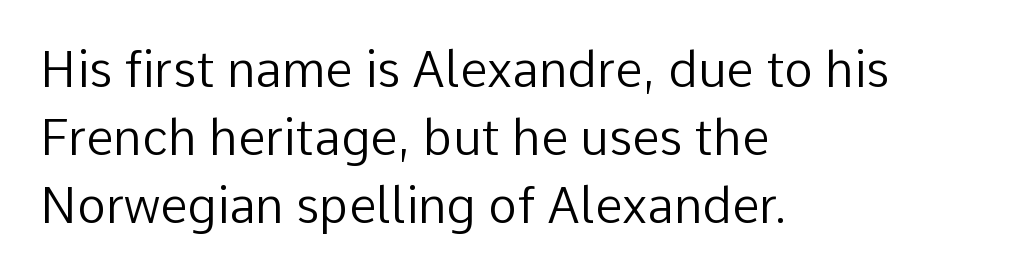
{"serif": "no", "italic": "no", "bold": "no", "weight": "regular", "width": "normal", "stroke_contrast": "low", "x_height": "medium", "monospaced": "no", "underline": "no", "align": "left", "line_spacing": "normal", "line_spacing_ratio": 1.39, "letter_spacing": "normal", "letter_spacing_em": 0.0, "glyph_px": 49}
